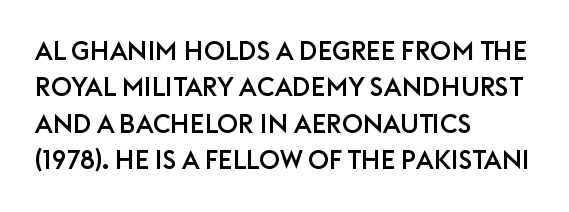
{"italic": "no", "underline": "no", "align": "left", "line_spacing": "normal", "line_spacing_ratio": 1.4, "letter_spacing": "normal", "letter_spacing_em": 0.0, "glyph_px": 26}
